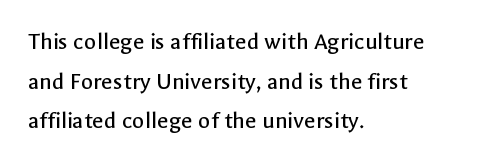
The image shows 25 px text type, upright; set left-aligned, normal line spacing (1.59x), normal letter spacing, not underlined.
